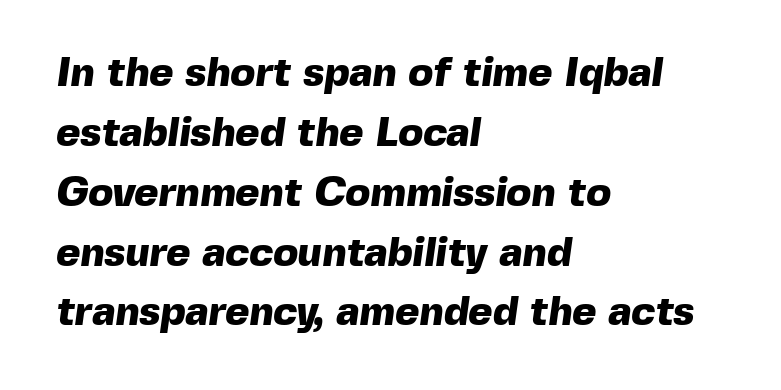
{"serif": "no", "bold": "yes", "weight": "heavy", "width": "normal", "x_height": "medium", "monospaced": "no", "underline": "no", "align": "left", "line_spacing": "normal", "line_spacing_ratio": 1.46, "letter_spacing": "normal", "letter_spacing_em": 0.0, "glyph_px": 41}
